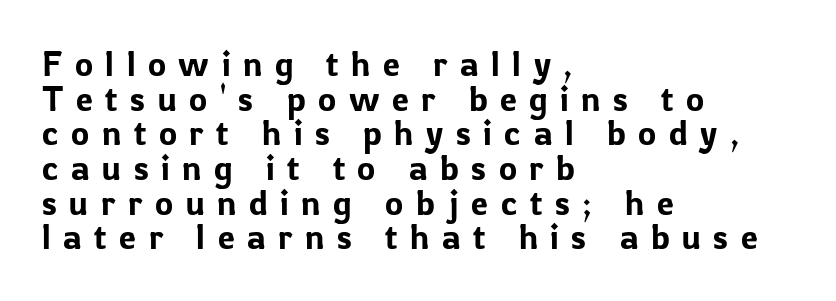
The image shows 34 px sans-serif type, upright; set left-aligned, tight line spacing (1.02x), unusually wide letter spacing (+0.37 em), not underlined; low stroke contrast and a medium x-height.
